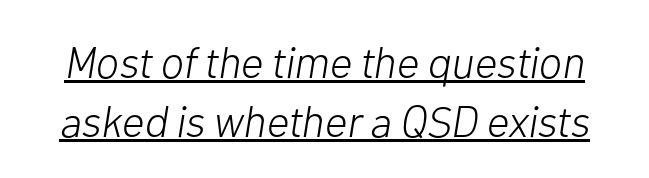
{"italic": "yes", "lean": "right", "slant_degrees": 10, "bold": "no", "weight": "light", "width": "normal", "stroke_contrast": "low", "x_height": "medium", "monospaced": "no", "underline": "yes", "line_spacing": "normal", "line_spacing_ratio": 1.33, "letter_spacing": "normal", "letter_spacing_em": 0.0, "glyph_px": 44}
